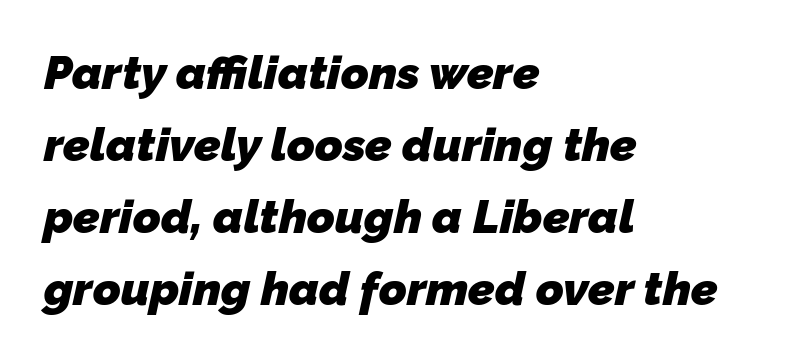
The image shows 47 px heavy sans-serif type; set left-aligned, normal line spacing (1.53x), normal letter spacing, not underlined; low stroke contrast and a medium x-height.
